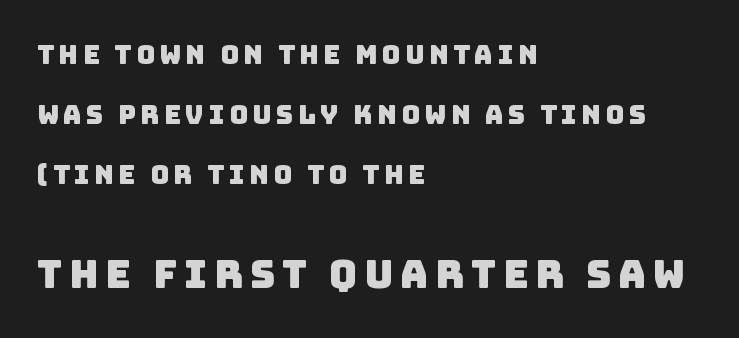
You can tell from the bare stems that sans-serif type was used. Line beginnings align vertically; line endings do not. The block sitting lower on the canvas is the one with enlarged characters. The area under the type is left untouched.
